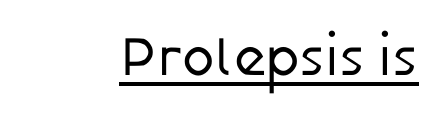
Q: Is the text bold? A: No.
Q: Is the text italic (slanted)? A: No, it is upright.
Q: Is the typeface a serif or a sans-serif typeface? A: Sans-serif.
Q: Is the text underlined? A: Yes.
Q: Is the spacing between letters normal or unusually wide? A: Normal.
Q: Width (condensed, normal, or wide)? A: Normal.
Q: Stroke contrast? A: Low.
Q: x-height? A: Medium.
Q: Monospaced? A: No.
